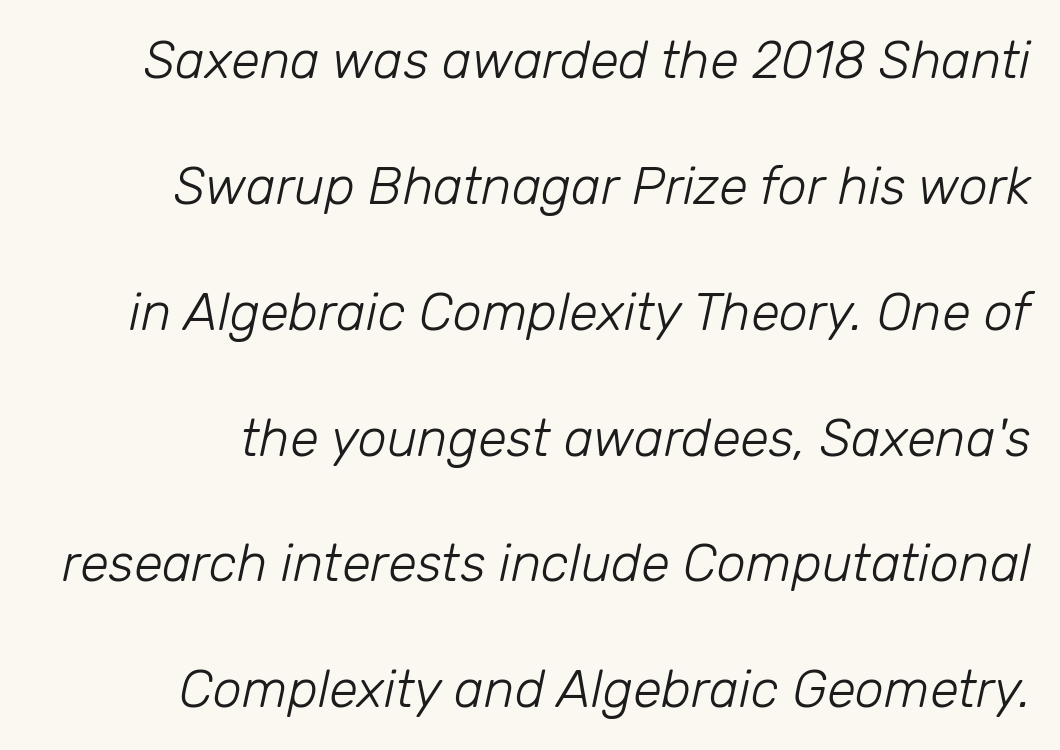
{"italic": "yes", "lean": "right", "slant_degrees": 12, "bold": "no", "weight": "light", "width": "normal", "stroke_contrast": "low", "x_height": "medium", "monospaced": "no", "underline": "no", "line_spacing": "loose", "line_spacing_ratio": 2.42, "letter_spacing": "normal", "letter_spacing_em": 0.0, "glyph_px": 52}
